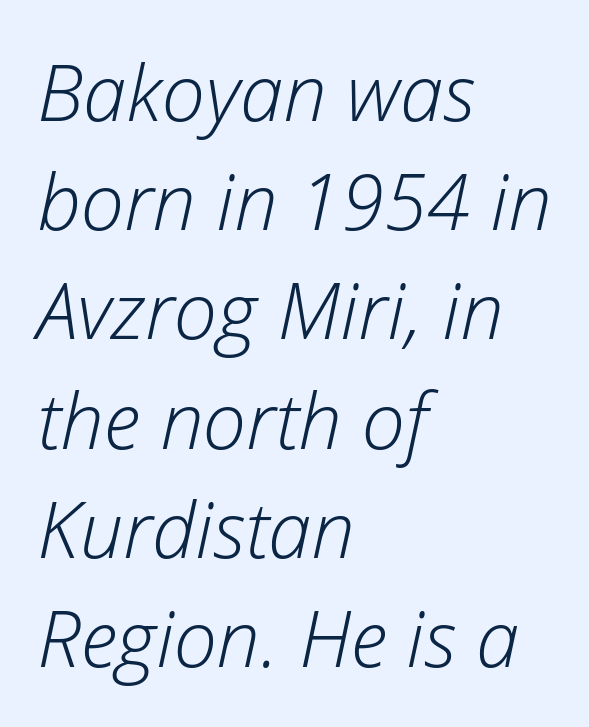
The image shows 78 px light type, italic (leaning right); set left-aligned, normal line spacing (1.4x), normal letter spacing, not underlined; low stroke contrast and a medium x-height.
